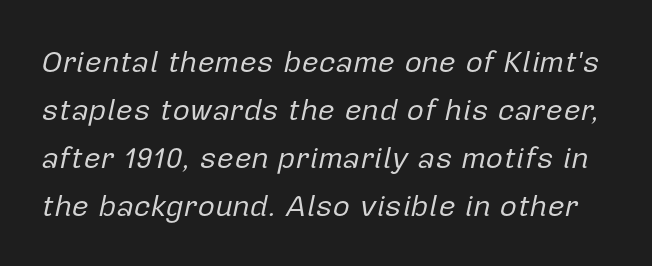
Caption: standard tracking, unaltered. The axis of the letterforms is tilted away from vertical. No letter is thick-stroked: the sample isn't bold. Just letters on the line, the space beneath them empty. Honestly, the row spacing looks completely unremarkable. These lines are rendered in a variable-pitch font.
